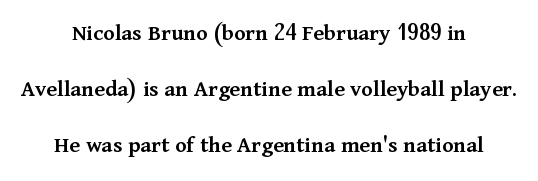
Each line is balanced around a shared central axis. Between one letter and the next there's only the usual sliver of space. Check under the words: just untouched page. A typesetter would mark this as roman, not italic.
